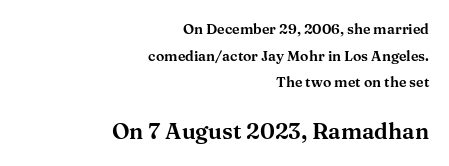
The specimen omits any rule beneath the text block's lines. Casual observation: everything's shoved over to the right. Students, observe: this is what heavily led, spacious text looks like. Standard letterfit; no display-style spreading of the glyphs.
